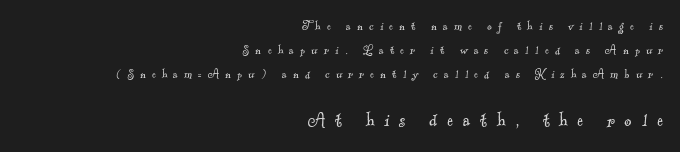
A clean baseline with only descenders dipping below it. Does the copy run flush right? Yes — the right margin is perfectly even. The lower block of text is set noticeably larger than the block above it. Someone cranked the tracking dial way up on this one.
